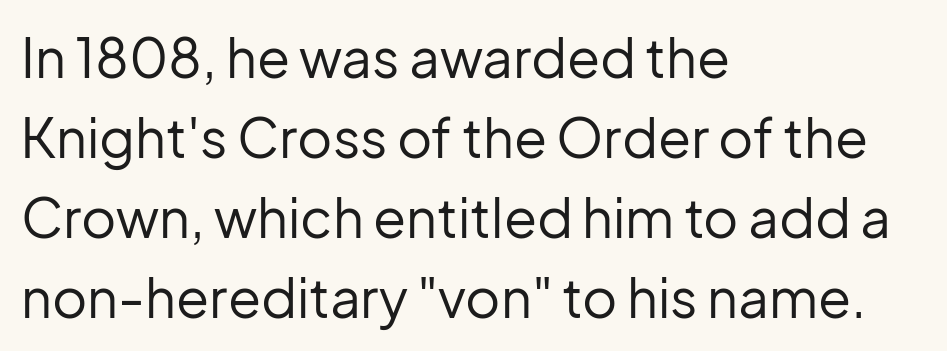
The image shows 54 px regular-weight sans-serif type, upright; set left-aligned, normal line spacing (1.48x), normal letter spacing, not underlined; low stroke contrast and a medium x-height.
